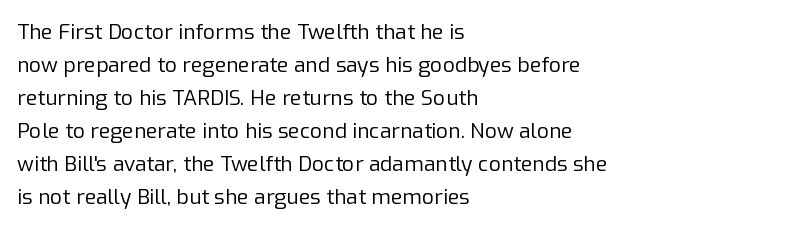
{"italic": "no", "bold": "no", "underline": "no", "align": "left", "line_spacing": "normal", "line_spacing_ratio": 1.57, "letter_spacing": "normal", "letter_spacing_em": 0.0, "glyph_px": 21}
